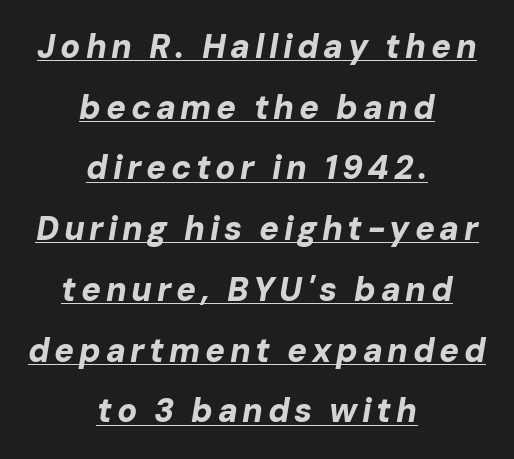
{"italic": "yes", "lean": "right", "slant_degrees": 10, "bold": "yes", "weight": "bold", "width": "normal", "stroke_contrast": "low", "x_height": "medium", "monospaced": "no", "underline": "yes", "align": "center", "line_spacing_ratio": 1.84, "glyph_px": 33}
